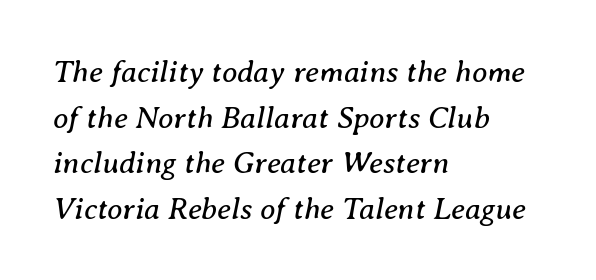
The image shows 31 px regular-weight serif type, italic (leaning right); set left-aligned, normal line spacing (1.47x), normal letter spacing, not underlined; medium stroke contrast and a medium x-height.
